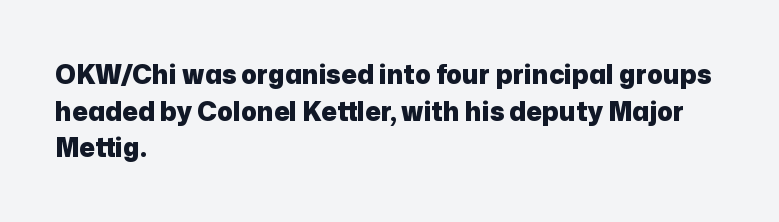
Caption: multi-line text, flush left, ragged right. Look at the tracking — it's just the regular setting, nothing added. Upright lettering throughout. The passage shown is emphatically bold. The passage shown is not underscored anywhere.
